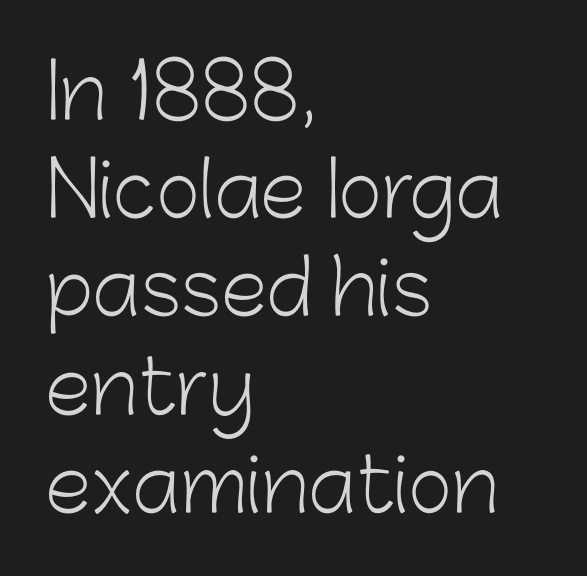
{"serif": "no", "italic": "no", "bold": "no", "weight": "light", "width": "normal", "stroke_contrast": "low", "x_height": "medium", "monospaced": "no", "underline": "no", "align": "left", "line_spacing": "normal", "line_spacing_ratio": 1.31, "letter_spacing": "normal", "letter_spacing_em": 0.0, "glyph_px": 75}
